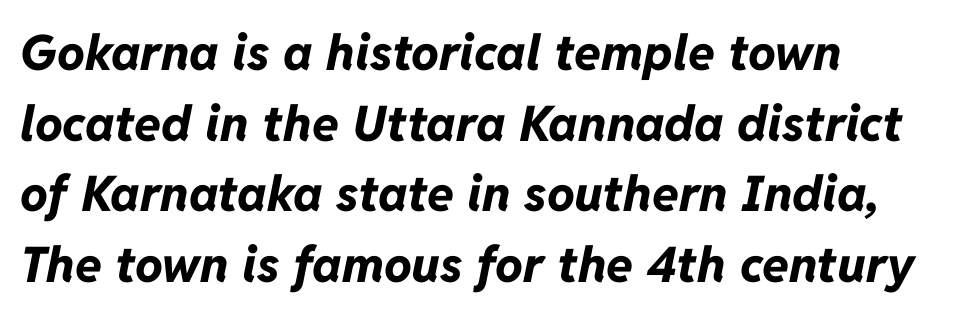
Evenly set lines give the paragraph a standard silhouette. Do the characters align in a grid? No, the font is proportional. Rule under the text: the space is simply empty. Plenty of ink on the page — the face is bold.
